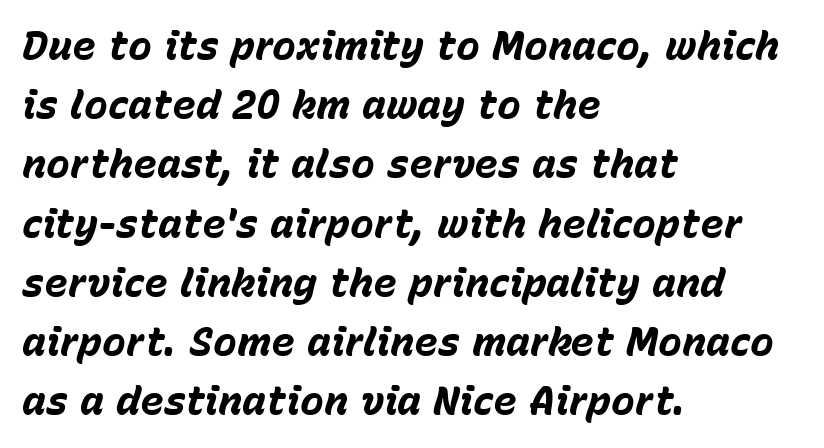
The letters advance in unequal steps, a hallmark of proportional type. I'd describe the lettering as bold — thick and assertive. Designer's note — italics engaged. Visually the block forms a straight wall on the left and a jagged coastline on the right.
